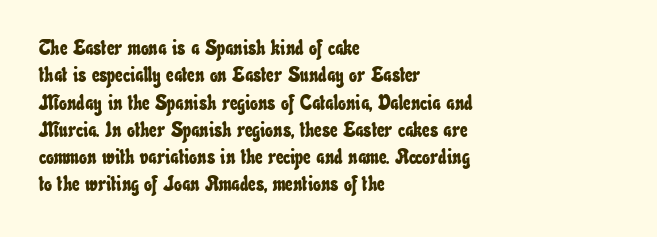
Q: Is the text underlined? A: No.
Q: How is the paragraph aligned? A: Left-aligned.
Q: Is the spacing between letters normal or unusually wide? A: Normal.
Q: Is the spacing between lines tight, normal or loose? A: Normal.
